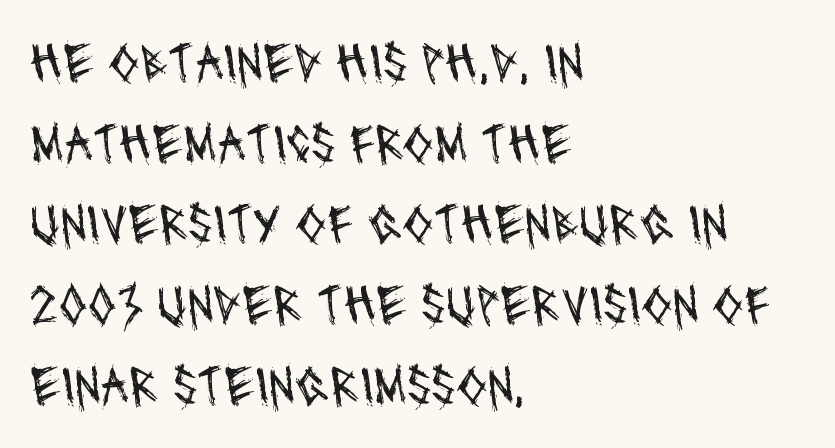
{"serif": "no", "bold": "no", "weight": "regular", "width": "condensed", "stroke_contrast": "medium", "x_height": "large", "monospaced": "no", "underline": "no", "align": "left", "line_spacing": "normal", "line_spacing_ratio": 1.44, "letter_spacing": "normal", "letter_spacing_em": 0.0, "glyph_px": 56}
